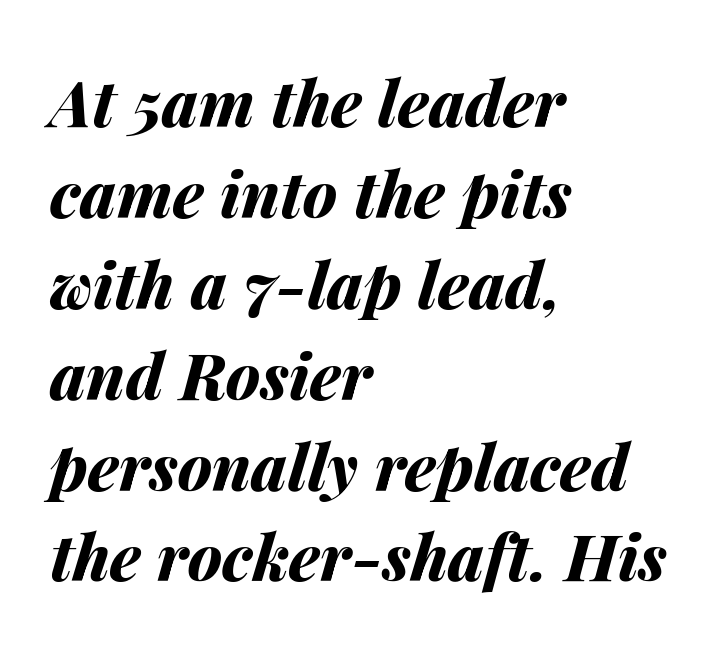
Q: Is the text bold? A: Yes.
Q: Is the text italic (slanted)? A: Yes, it leans right by about 14 degrees.
Q: Is the text underlined? A: No.
Q: How is the paragraph aligned? A: Left-aligned.
Q: Is the spacing between letters normal or unusually wide? A: Normal.
Q: Is the spacing between lines tight, normal or loose? A: Normal.
Q: Width (condensed, normal, or wide)? A: Normal.
Q: Stroke contrast? A: Medium.
Q: x-height? A: Medium.
Q: Monospaced? A: No.
